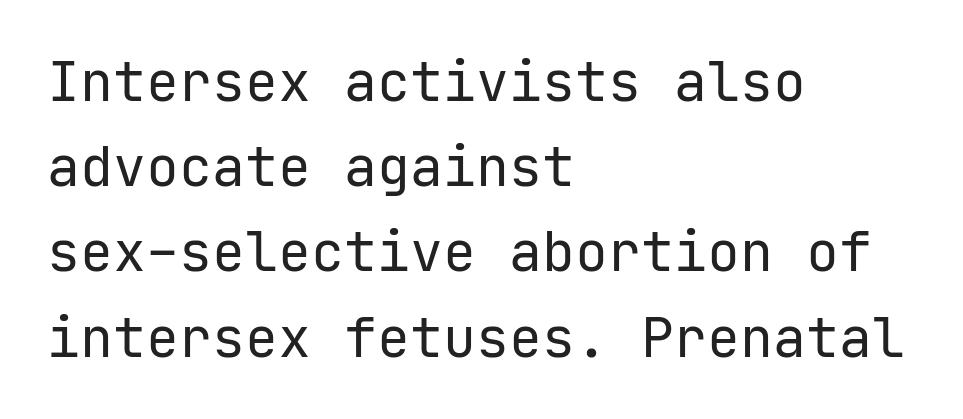
Q: Is the text bold? A: No.
Q: Is the text italic (slanted)? A: No, it is upright.
Q: Is the typeface a serif or a sans-serif typeface? A: Sans-serif.
Q: Is the text underlined? A: No.
Q: How is the paragraph aligned? A: Left-aligned.
Q: Is the spacing between letters normal or unusually wide? A: Normal.
Q: Is the spacing between lines tight, normal or loose? A: Normal.
Q: Width (condensed, normal, or wide)? A: Normal.
Q: Stroke contrast? A: Low.
Q: x-height? A: Medium.
Q: Monospaced? A: Yes.
